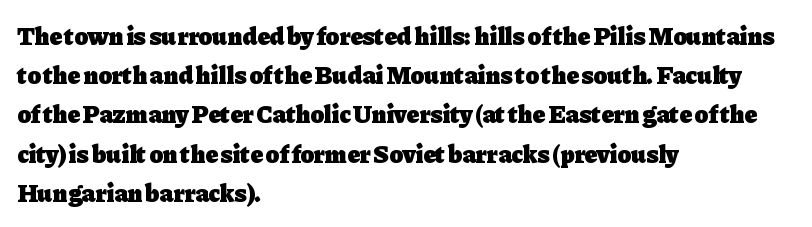
Q: Is the text bold? A: Yes.
Q: Is the text italic (slanted)? A: No, it is upright.
Q: Is the text underlined? A: No.
Q: How is the paragraph aligned? A: Left-aligned.
Q: Is the spacing between letters normal or unusually wide? A: Normal.
Q: Is the spacing between lines tight, normal or loose? A: Normal.
